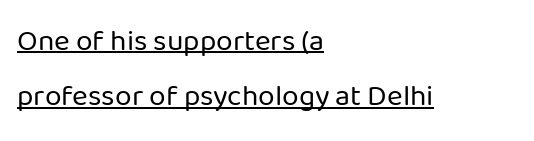
Q: Is the text bold? A: No.
Q: Is the text italic (slanted)? A: No, it is upright.
Q: Is the typeface a serif or a sans-serif typeface? A: Sans-serif.
Q: Is the text underlined? A: Yes.
Q: How is the paragraph aligned? A: Left-aligned.
Q: Is the spacing between letters normal or unusually wide? A: Normal.
Q: Width (condensed, normal, or wide)? A: Normal.
Q: Stroke contrast? A: Low.
Q: x-height? A: Medium.
Q: Monospaced? A: No.
